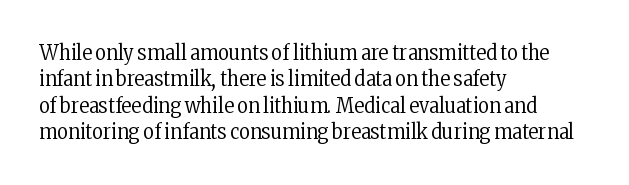
Q: Is the text bold? A: No.
Q: Is the text italic (slanted)? A: No, it is upright.
Q: Is the text underlined? A: No.
Q: How is the paragraph aligned? A: Left-aligned.
Q: Is the spacing between letters normal or unusually wide? A: Normal.
Q: Is the spacing between lines tight, normal or loose? A: Normal.
